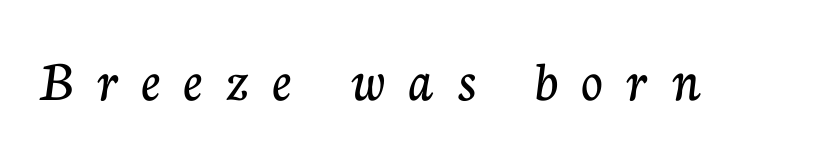
{"serif": "yes", "width": "normal", "stroke_contrast": "low", "x_height": "medium", "monospaced": "no", "underline": "no", "letter_spacing": "wide", "letter_spacing_em": 0.41, "glyph_px": 59}
